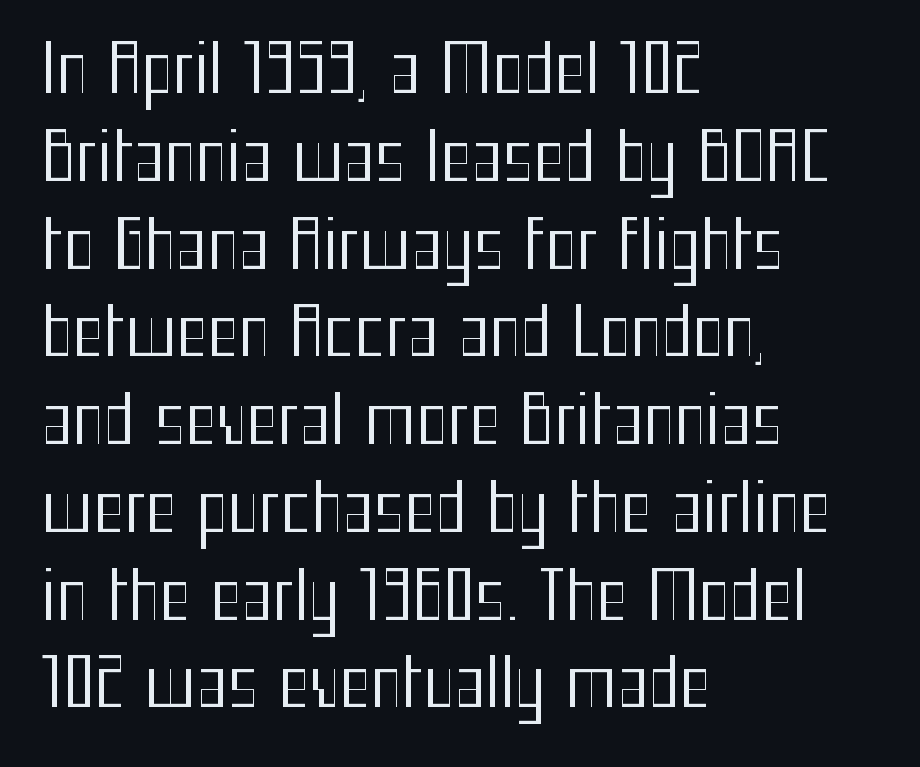
The image shows 66 px regular-weight, condensed sans-serif type, upright; set left-aligned, normal line spacing (1.33x), normal letter spacing, not underlined; medium stroke contrast and a medium x-height.
